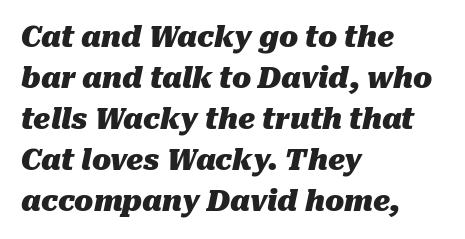
The image shows 28 px heavy type, italic (leaning right); set left-aligned, normal line spacing (1.46x), normal letter spacing, not underlined; medium stroke contrast and a medium x-height.
